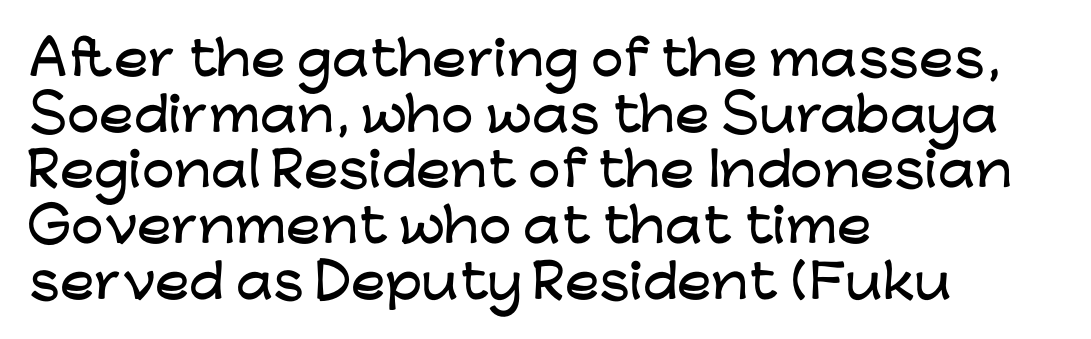
Q: Is the text italic (slanted)? A: No, it is upright.
Q: Is the typeface a serif or a sans-serif typeface? A: Sans-serif.
Q: Is the text underlined? A: No.
Q: How is the paragraph aligned? A: Left-aligned.
Q: Is the spacing between letters normal or unusually wide? A: Normal.
Q: Width (condensed, normal, or wide)? A: Wide.
Q: Stroke contrast? A: Low.
Q: x-height? A: Medium.
Q: Monospaced? A: No.
